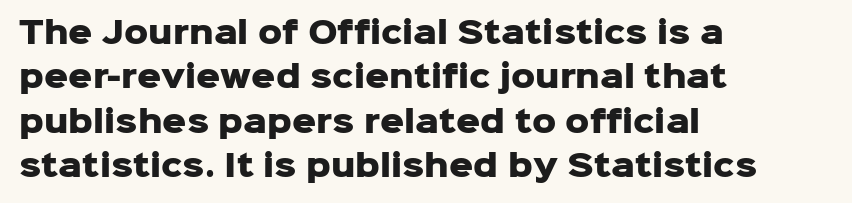
The letters are bold, with thick, heavy strokes. The passage is arranged the way most books set body copy — flush left. No extra tracking has been applied to these lines. This is sans-serif lettering, the kind often seen on screens and signage.
